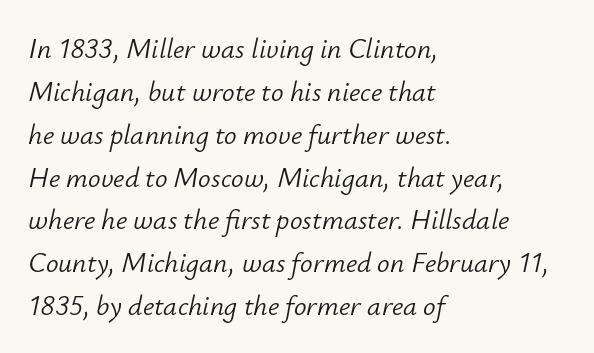
{"italic": "yes", "lean": "right", "slant_degrees": 12, "bold": "no", "weight": "light", "width": "normal", "stroke_contrast": "low", "x_height": "small", "monospaced": "no", "underline": "no", "align": "left", "line_spacing": "normal", "line_spacing_ratio": 1.53, "letter_spacing": "normal", "letter_spacing_em": 0.0, "glyph_px": 28}
